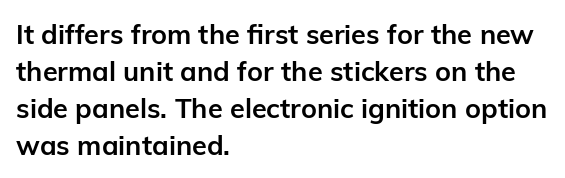
The image shows 27 px bold type, upright; set left-aligned, normal line spacing (1.37x), normal letter spacing, not underlined.
